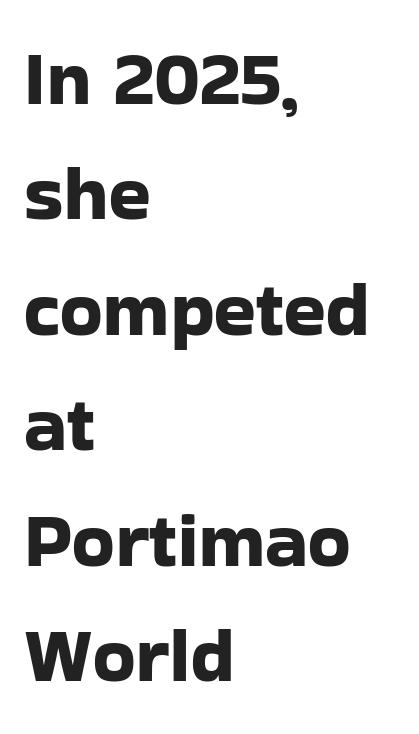
Q: Is the text italic (slanted)? A: No, it is upright.
Q: Is the typeface a serif or a sans-serif typeface? A: Sans-serif.
Q: Is the text underlined? A: No.
Q: How is the paragraph aligned? A: Left-aligned.
Q: Is the spacing between letters normal or unusually wide? A: Normal.
Q: Is the spacing between lines tight, normal or loose? A: Normal.
Q: Width (condensed, normal, or wide)? A: Normal.
Q: Stroke contrast? A: Low.
Q: x-height? A: Medium.
Q: Monospaced? A: No.
